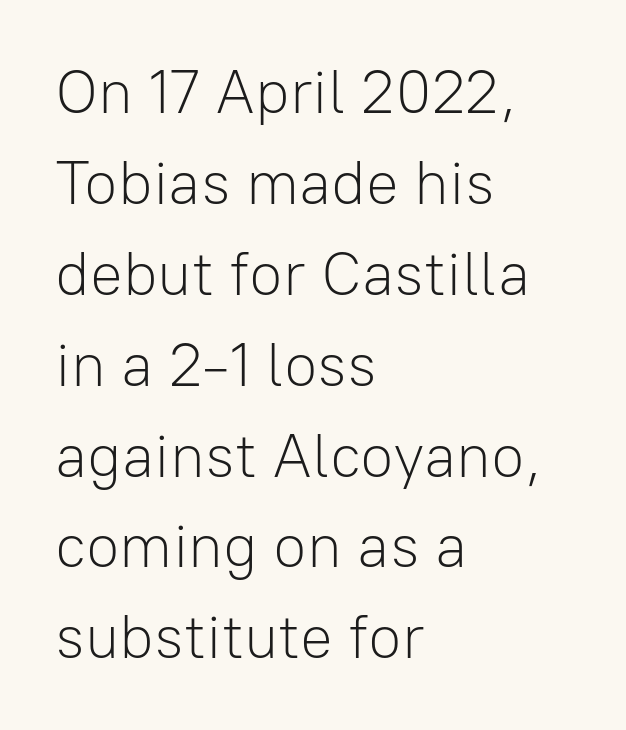
Look at the tracking — it's just the regular setting, nothing added. No letter is thick-stroked: the sample isn't bold. Characters remain perfectly vertical along every line. This block has exactly the height ordinary leading produces. Note the varied advance widths — an 'i' is clearly narrower than an 'm'.
